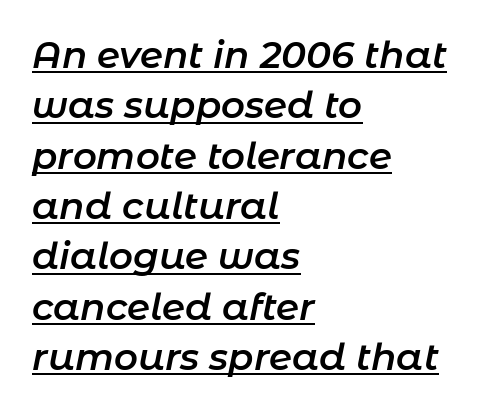
The image shows 37 px semibold type, italic (leaning right); set left-aligned, normal line spacing (1.36x), normal letter spacing, underlined; low stroke contrast and a medium x-height.
